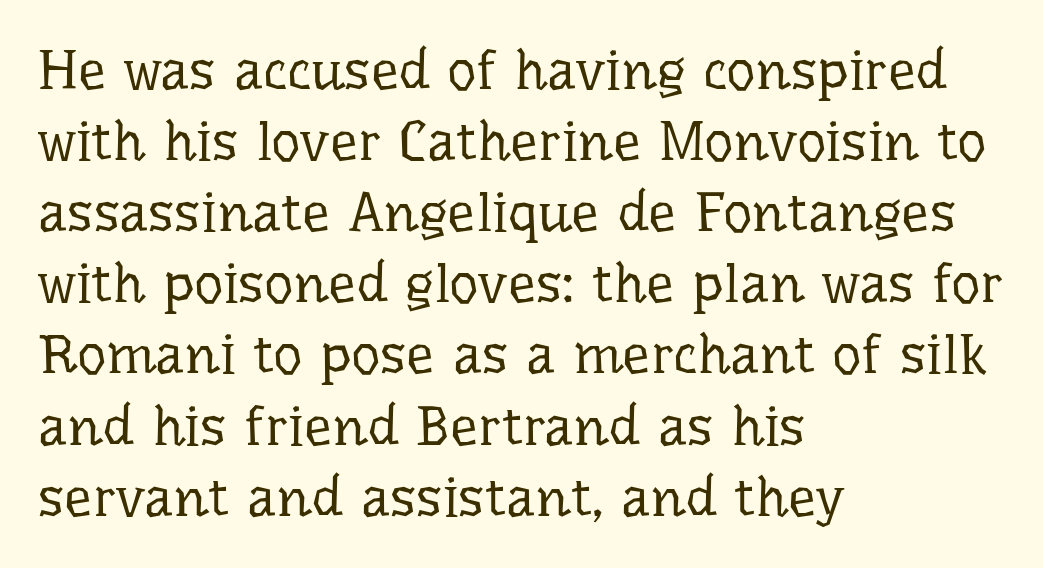
{"serif": "yes", "italic": "no", "bold": "no", "weight": "regular", "width": "normal", "stroke_contrast": "low", "x_height": "medium", "monospaced": "no", "underline": "no", "align": "left", "line_spacing": "normal", "line_spacing_ratio": 1.27, "letter_spacing": "normal", "letter_spacing_em": 0.0, "glyph_px": 56}
